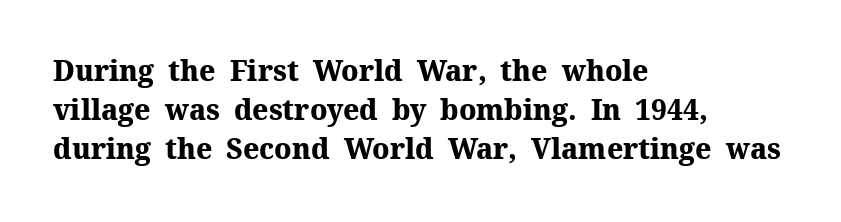
The image shows 28 px heavy serif type, upright; set left-aligned, normal line spacing (1.4x), normal letter spacing, not underlined; medium stroke contrast and a medium x-height.
